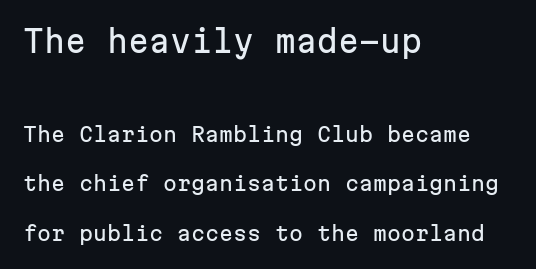
Q: Is the text italic (slanted)? A: No, it is upright.
Q: Is the typeface a serif or a sans-serif typeface? A: Sans-serif.
Q: Is the text underlined? A: No.
Q: How is the paragraph aligned? A: Left-aligned.
Q: Is the spacing between letters normal or unusually wide? A: Normal.
Q: Is the spacing between lines tight, normal or loose? A: Loose.
Q: Which block of text is set in a larger size, the first (top) or the second (bottom)? A: The first (top) one.
Q: Width (condensed, normal, or wide)? A: Normal.
Q: Stroke contrast? A: Low.
Q: x-height? A: Medium.
Q: Monospaced? A: Yes.
